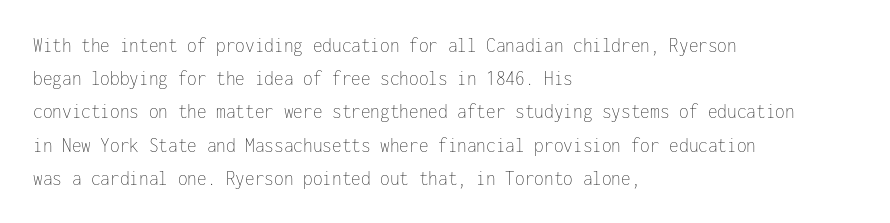
Q: Is the text bold? A: No.
Q: Is the text italic (slanted)? A: No, it is upright.
Q: Is the text underlined? A: No.
Q: How is the paragraph aligned? A: Left-aligned.
Q: Is the spacing between letters normal or unusually wide? A: Normal.
Q: Is the spacing between lines tight, normal or loose? A: Normal.
